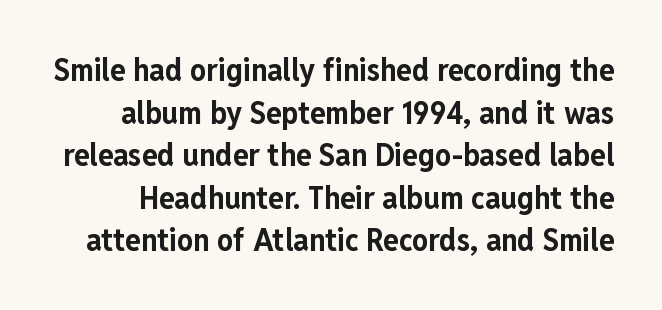
The specimen omits any rule beneath the text block's lines. This is heavy type, rendered in bold. Baseline-to-baseline distance is the conventional proportion of letter height. Note the varied advance widths — an 'i' is clearly narrower than an 'm'.
